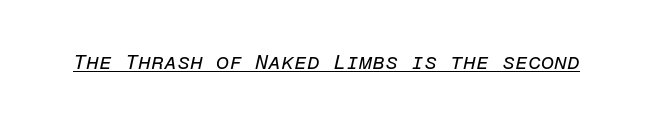
{"italic": "yes", "lean": "right", "slant_degrees": 12, "bold": "no", "underline": "yes", "letter_spacing": "normal", "letter_spacing_em": 0.0, "glyph_px": 21}
